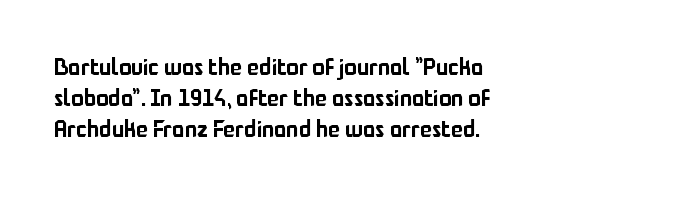
{"italic": "no", "underline": "no", "align": "left", "line_spacing": "normal", "line_spacing_ratio": 1.34, "letter_spacing": "normal", "letter_spacing_em": 0.0, "glyph_px": 23}
